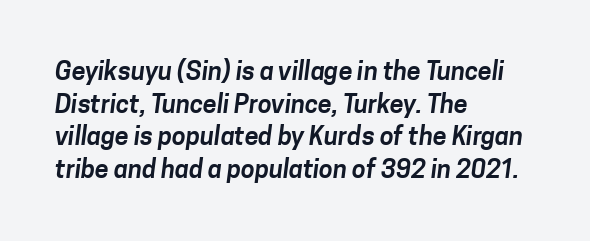
The image shows 25 px text type; set left-aligned, normal line spacing (1.31x), normal letter spacing, not underlined.
